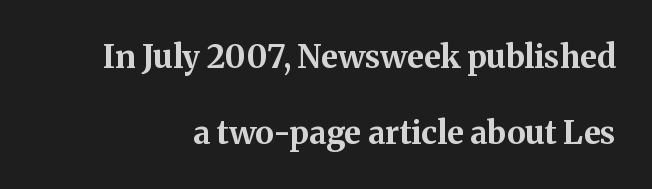
Q: Is the text bold? A: Yes.
Q: Is the text italic (slanted)? A: No, it is upright.
Q: Is the typeface a serif or a sans-serif typeface? A: Serif.
Q: Is the text underlined? A: No.
Q: Is the spacing between letters normal or unusually wide? A: Normal.
Q: Is the spacing between lines tight, normal or loose? A: Loose.
Q: Width (condensed, normal, or wide)? A: Normal.
Q: Stroke contrast? A: Medium.
Q: x-height? A: Medium.
Q: Monospaced? A: No.
